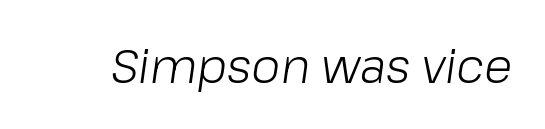
Looks like regular typesetting: each glyph gets only the width it needs. Check the space under the baseline: it is left empty. Here the glyphs are tracked normally, forming tight word shapes. Quick note: italic.
